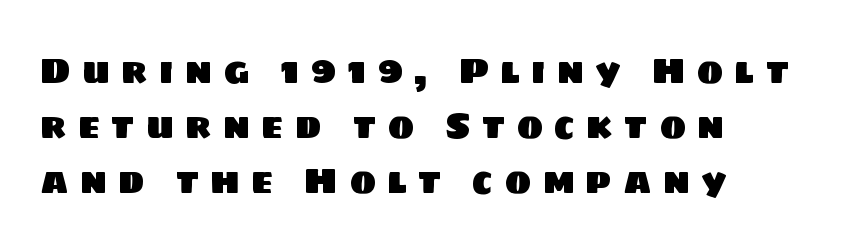
{"serif": "no", "width": "normal", "stroke_contrast": "low", "x_height": "large", "monospaced": "no", "underline": "no", "align": "left", "line_spacing": "normal", "line_spacing_ratio": 1.53, "letter_spacing": "wide", "letter_spacing_em": 0.3, "glyph_px": 36}
